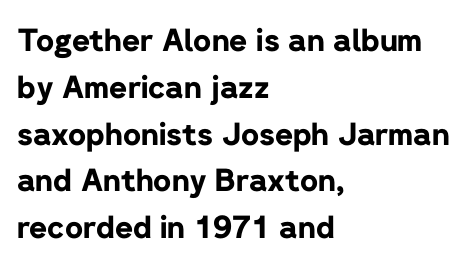
{"serif": "no", "italic": "no", "bold": "yes", "weight": "bold", "width": "normal", "stroke_contrast": "low", "x_height": "medium", "monospaced": "no", "underline": "no", "align": "left", "line_spacing": "normal", "line_spacing_ratio": 1.51, "letter_spacing": "normal", "letter_spacing_em": 0.0, "glyph_px": 31}
